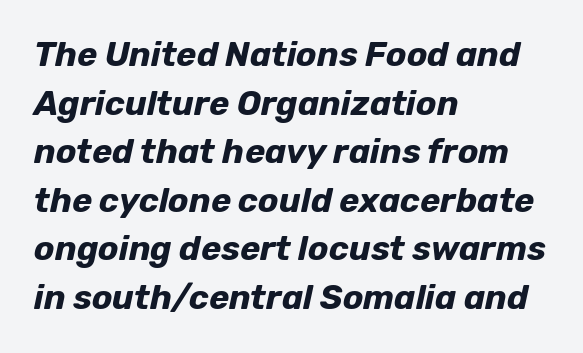
Each row of text sits above clean, open space. Leading matches the norm, producing a regular column. The lines in this sample share a left origin and differ only in where they stop. The glyphs have the mass of a bold cut.
